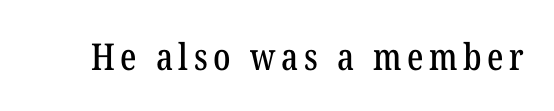
Q: Is the text italic (slanted)? A: No, it is upright.
Q: Is the typeface a serif or a sans-serif typeface? A: Serif.
Q: Is the text underlined? A: No.
Q: Width (condensed, normal, or wide)? A: Condensed.
Q: Stroke contrast? A: Low.
Q: x-height? A: Medium.
Q: Monospaced? A: No.
